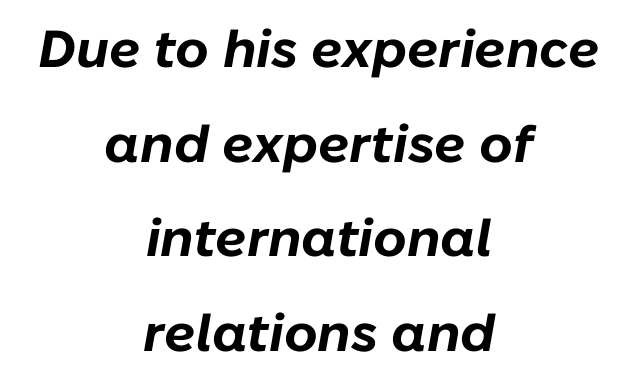
The image shows 52 px bold type, italic (leaning right); set centered, line spacing 1.82x, normal letter spacing, not underlined; low stroke contrast and a medium x-height.
